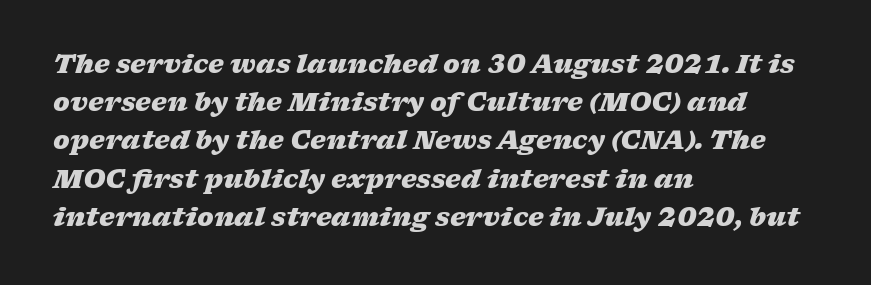
The space beneath each line is pristine and unruled. Every letter is thick-stroked: bold, no question. It's the slanting kind of type. A typesetter would call this leading conventional body-copy spacing.
